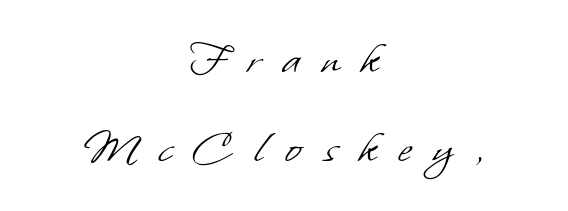
The image shows 48 px light sans-serif type; set centered, line spacing 1.86x, unusually wide letter spacing (+0.46 em), not underlined; low stroke contrast and a small x-height.
